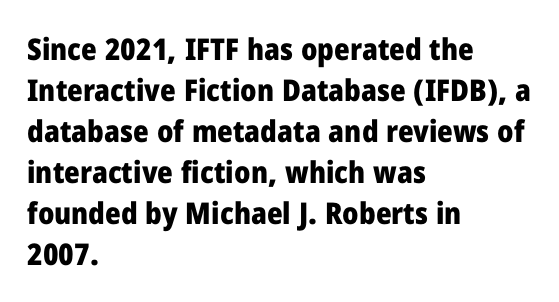
The image shows 30 px heavy sans-serif type, upright; set left-aligned, normal line spacing (1.37x), normal letter spacing, not underlined; low stroke contrast and a medium x-height.
